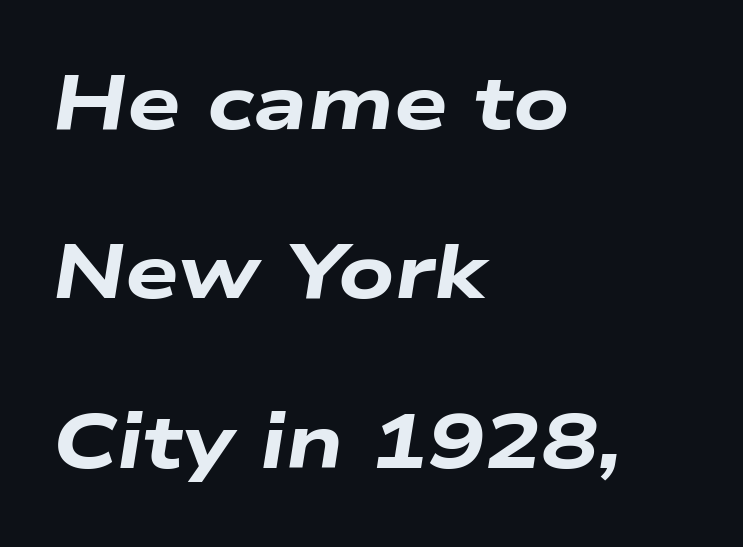
Q: Is the text bold? A: Yes.
Q: Is the text italic (slanted)? A: Yes, it leans right by about 9 degrees.
Q: Is the text underlined? A: No.
Q: How is the paragraph aligned? A: Left-aligned.
Q: Is the spacing between letters normal or unusually wide? A: Normal.
Q: Is the spacing between lines tight, normal or loose? A: Loose.
Q: Width (condensed, normal, or wide)? A: Wide.
Q: Stroke contrast? A: Low.
Q: x-height? A: Medium.
Q: Monospaced? A: No.
